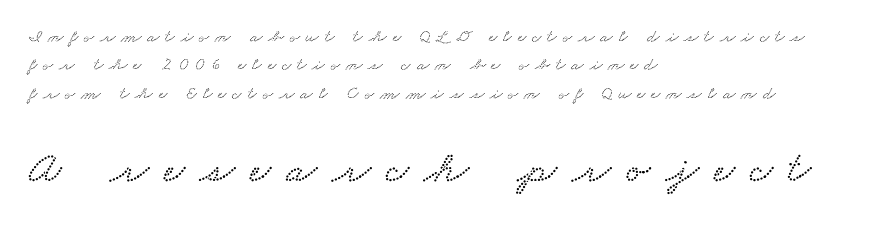
The rendering anchors every line to the left-hand side. The space beneath each line is pristine and unruled. Honestly, the letter spacing is so wide it's the main thing you notice. Varying glyph widths throughout — classic text-font behaviour. Typesetter's note — lower block bumped up in size, upper block left smaller. The rows are spaced the way most documents space them.
